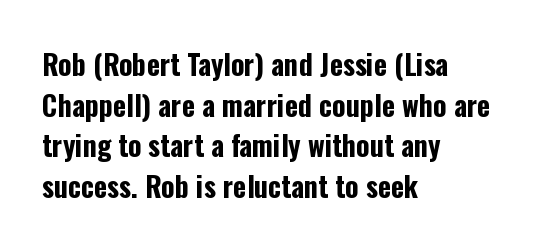
Every character sits straight up, as roman type does. Nope, no serifs anywhere on these letters. Looks like regular typesetting: each glyph gets only the width it needs. Leading matches the norm, producing a regular column.
